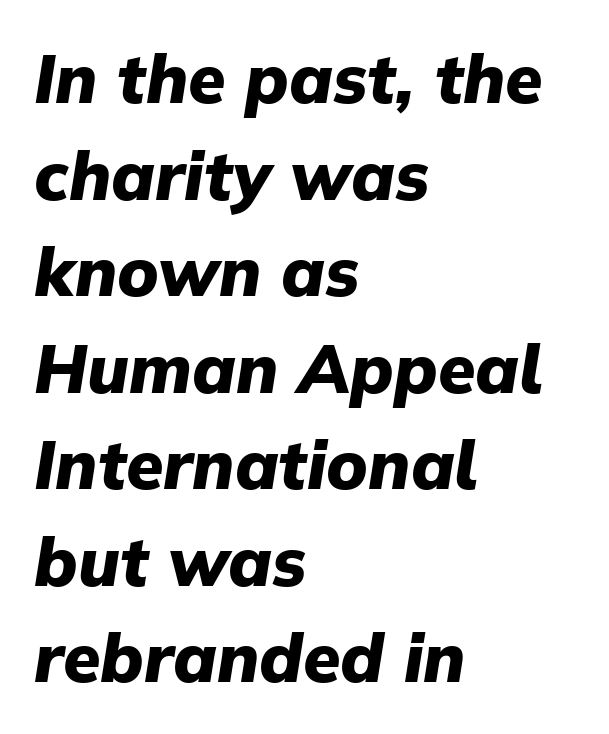
The string is rendered with underlining switched off. Strong, thick strokes mark this as bold type. Rendered with sloped, italic letterforms. A typesetter would call this leading conventional body-copy spacing.
